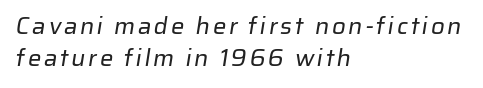
Q: Is the text bold? A: No.
Q: Is the text underlined? A: No.
Q: How is the paragraph aligned? A: Left-aligned.
Q: Is the spacing between lines tight, normal or loose? A: Normal.
